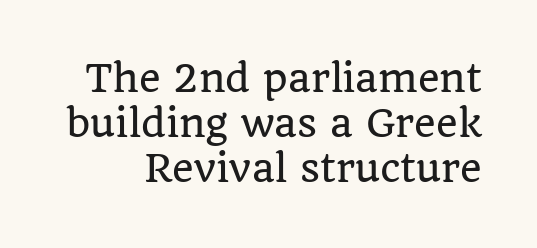
{"serif": "yes", "italic": "no", "width": "normal", "stroke_contrast": "low", "x_height": "large", "monospaced": "no", "underline": "no", "line_spacing_ratio": 1.22, "letter_spacing": "normal", "letter_spacing_em": 0.0, "glyph_px": 37}
